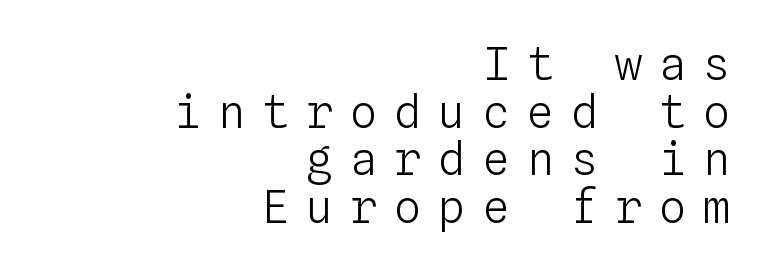
The image shows 45 px light type, upright, monospaced; set right-aligned, tight line spacing (1.06x), unusually wide letter spacing (+0.38 em), not underlined; low stroke contrast and a medium x-height.
